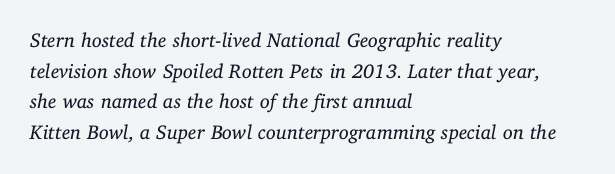
Does extra space separate the letters? No, they use regular spacing. You can tell it's italic because the verticals aren't actually vertical. Whoever set this chose a conventional vertical rhythm. A classic flush-left, rag-right setting is used for this passage.
